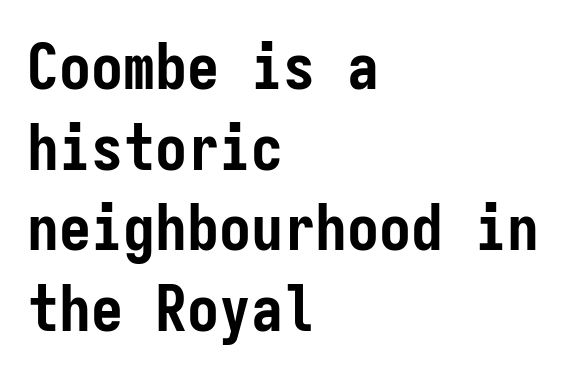
{"serif": "no", "italic": "no", "bold": "yes", "weight": "semibold", "width": "condensed", "stroke_contrast": "low", "x_height": "medium", "monospaced": "yes", "underline": "no", "align": "left", "line_spacing": "normal", "line_spacing_ratio": 1.26, "letter_spacing": "normal", "letter_spacing_em": 0.0, "glyph_px": 64}
